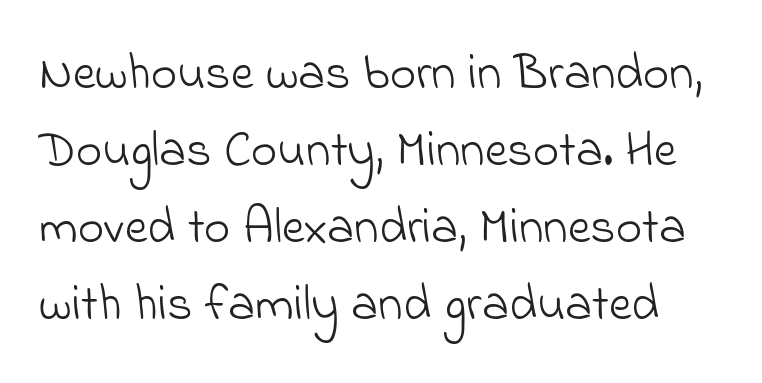
The image shows 50 px light sans-serif type; set normal line spacing (1.54x), normal letter spacing, not underlined; low stroke contrast and a small x-height.
